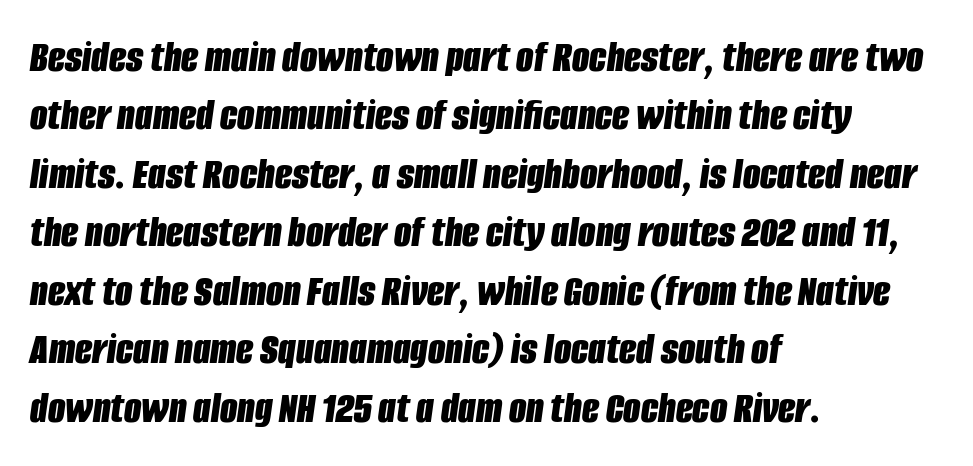
{"italic": "yes", "lean": "right", "slant_degrees": 8, "bold": "yes", "weight": "bold", "width": "condensed", "stroke_contrast": "low", "x_height": "large", "monospaced": "no", "underline": "no", "align": "left", "line_spacing": "normal", "line_spacing_ratio": 1.3, "letter_spacing": "normal", "letter_spacing_em": 0.0, "glyph_px": 45}
